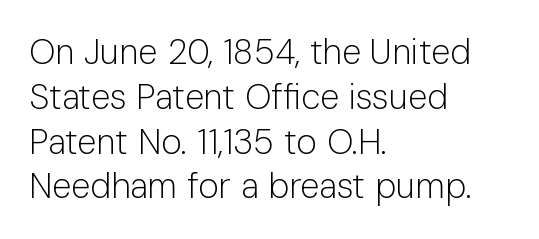
Honestly, there is no underline to notice here at all. This reads as an unemphasized weight, regular at the heaviest. Quick note: not italic, upright. A typesetter would call this proportional, since set widths differ per character.
